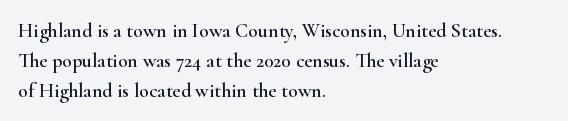
{"italic": "no", "underline": "no", "align": "left", "line_spacing": "normal", "line_spacing_ratio": 1.5, "letter_spacing": "normal", "letter_spacing_em": 0.0, "glyph_px": 20}
